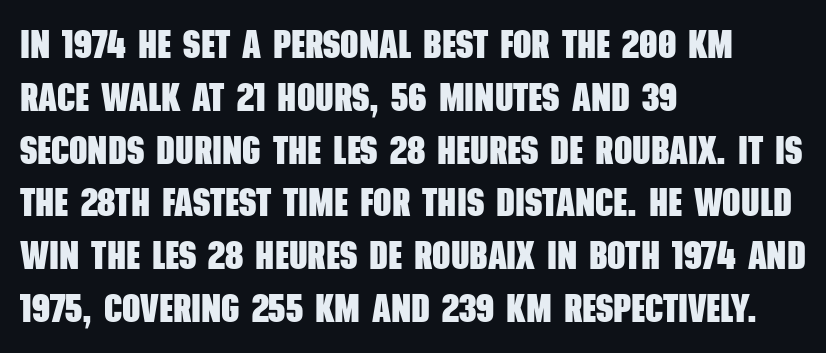
The rendering uses natural spacing where letterforms have individual widths. This sample is left-justified, so line endings fall wherever the words run out. One glance says typical: line gaps are just what's usual. Between one letter and the next there's only the usual sliver of space.
